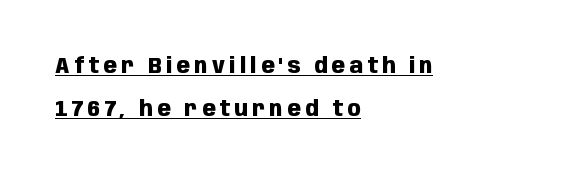
What's the leading like? Stretched, with rows far apart. Horizontally, the lines are justified to the leading edge only. Short note: letters widely spaced. A baseline rule has been typeset under these characters.
